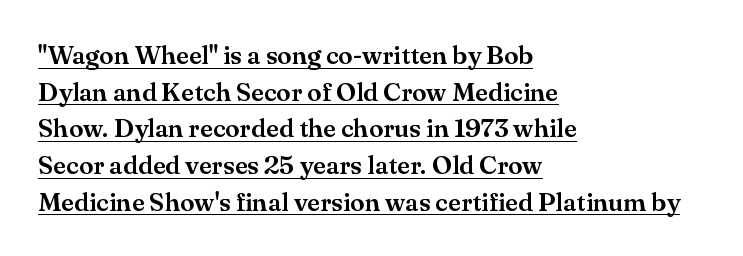
Q: Is the text italic (slanted)? A: No, it is upright.
Q: Is the text underlined? A: Yes.
Q: How is the paragraph aligned? A: Left-aligned.
Q: Is the spacing between letters normal or unusually wide? A: Normal.
Q: Is the spacing between lines tight, normal or loose? A: Normal.
